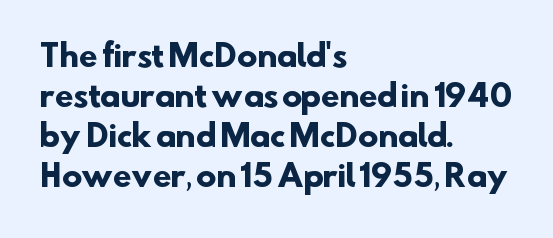
Q: Is the text bold? A: Yes.
Q: Is the typeface a serif or a sans-serif typeface? A: Sans-serif.
Q: Is the text underlined? A: No.
Q: How is the paragraph aligned? A: Left-aligned.
Q: Is the spacing between letters normal or unusually wide? A: Normal.
Q: Is the spacing between lines tight, normal or loose? A: Normal.
Q: Width (condensed, normal, or wide)? A: Normal.
Q: Stroke contrast? A: Low.
Q: x-height? A: Small.
Q: Monospaced? A: No.
